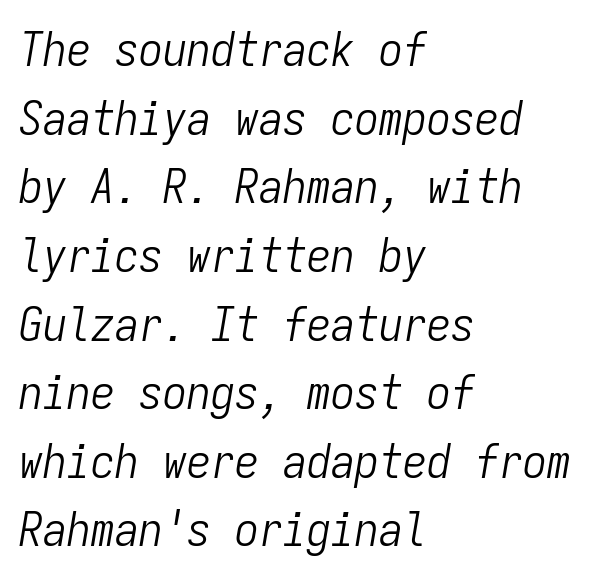
{"italic": "yes", "lean": "right", "slant_degrees": 9, "bold": "no", "weight": "light", "width": "condensed", "stroke_contrast": "low", "x_height": "medium", "monospaced": "yes", "underline": "no", "align": "left", "line_spacing": "normal", "line_spacing_ratio": 1.43, "letter_spacing": "normal", "letter_spacing_em": 0.0, "glyph_px": 48}
